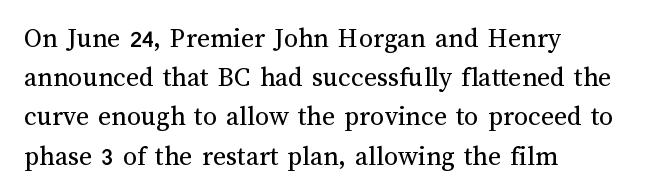
Q: Is the text bold? A: No.
Q: Is the text italic (slanted)? A: No, it is upright.
Q: Is the text underlined? A: No.
Q: How is the paragraph aligned? A: Left-aligned.
Q: Is the spacing between letters normal or unusually wide? A: Normal.
Q: Is the spacing between lines tight, normal or loose? A: Normal.
Q: Width (condensed, normal, or wide)? A: Normal.
Q: Stroke contrast? A: Medium.
Q: x-height? A: Medium.
Q: Monospaced? A: No.
